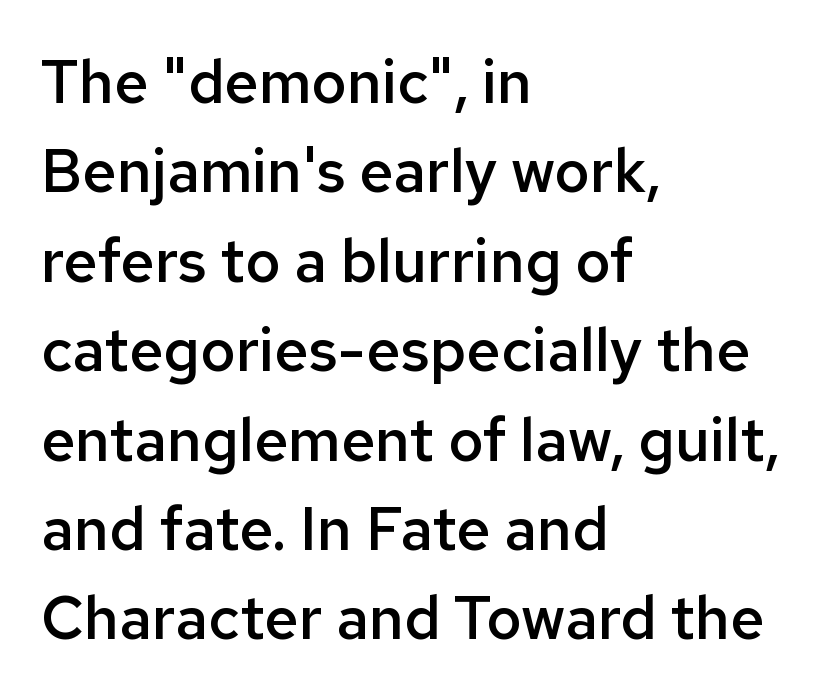
The image shows 60 px semibold sans-serif type, upright; set left-aligned, normal line spacing (1.49x), normal letter spacing, not underlined; low stroke contrast and a medium x-height.
